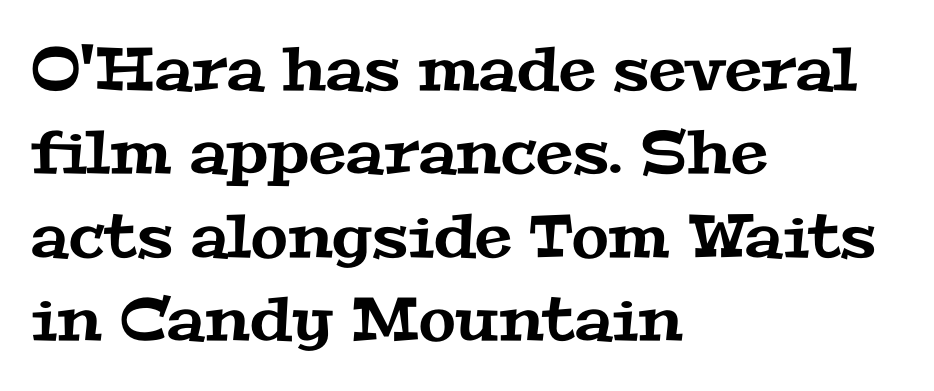
You can tell from the footed stems that serif type was used. This rendering features lettering with no underline. Typeset ragged right — the left edge is the straight one. The leading is moderate, giving the passage an even texture. Letter spacing: default.
